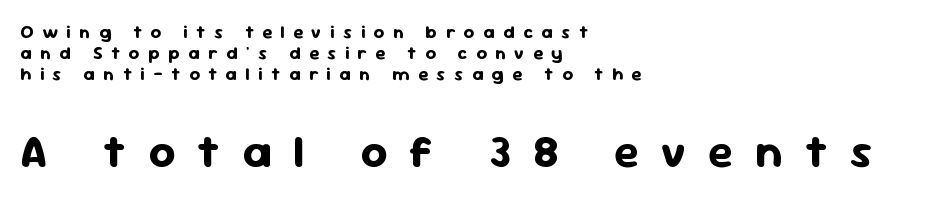
Q: Is the text bold? A: Yes.
Q: Is the text italic (slanted)? A: No, it is upright.
Q: Is the typeface a serif or a sans-serif typeface? A: Sans-serif.
Q: Is the text underlined? A: No.
Q: How is the paragraph aligned? A: Left-aligned.
Q: Is the spacing between letters normal or unusually wide? A: Unusually wide.
Q: Which block of text is set in a larger size, the first (top) or the second (bottom)? A: The second (bottom) one.
Q: Width (condensed, normal, or wide)? A: Normal.
Q: Stroke contrast? A: Low.
Q: x-height? A: Medium.
Q: Monospaced? A: No.
